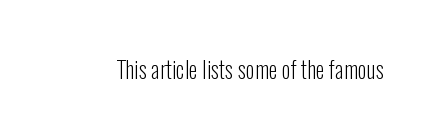
The type is set solid horizontally, with unmodified tracking. Words float on clear page, feet unadorned. A quiet, ordinary-to-light weight characterises the typeface. The type sits square on the baseline with zero lean.
